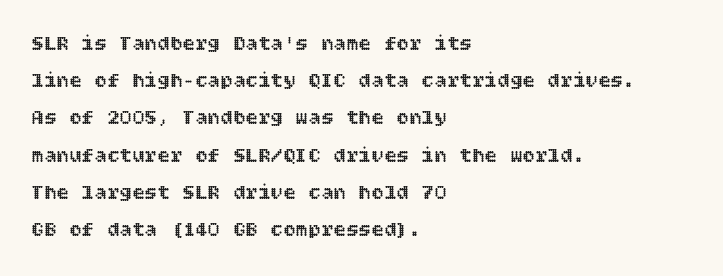
Q: Is the text italic (slanted)? A: No, it is upright.
Q: Is the text underlined? A: No.
Q: How is the paragraph aligned? A: Left-aligned.
Q: Is the spacing between letters normal or unusually wide? A: Normal.
